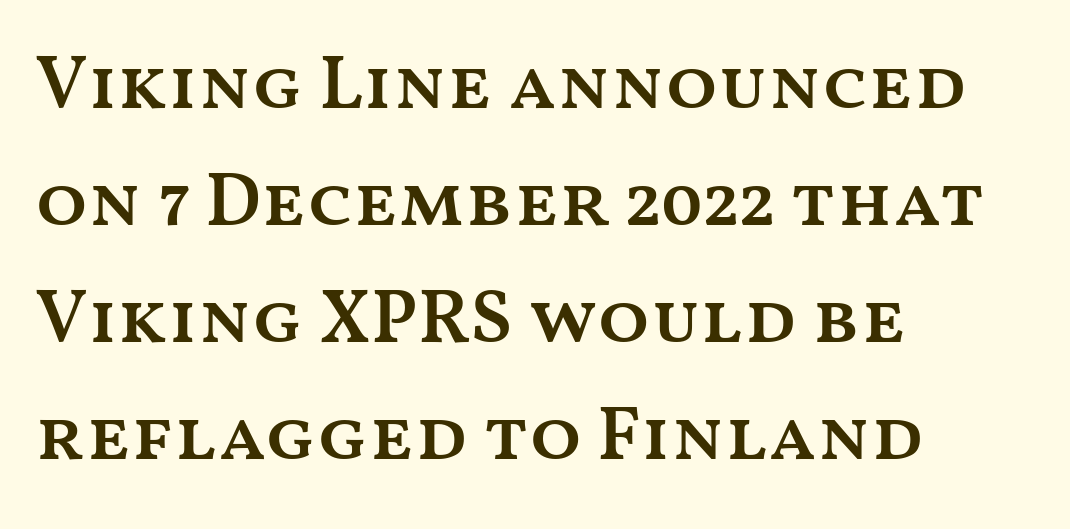
The image shows 76 px semibold, wide type, upright; set left-aligned, normal line spacing (1.54x), normal letter spacing, not underlined; medium stroke contrast and a medium x-height.
